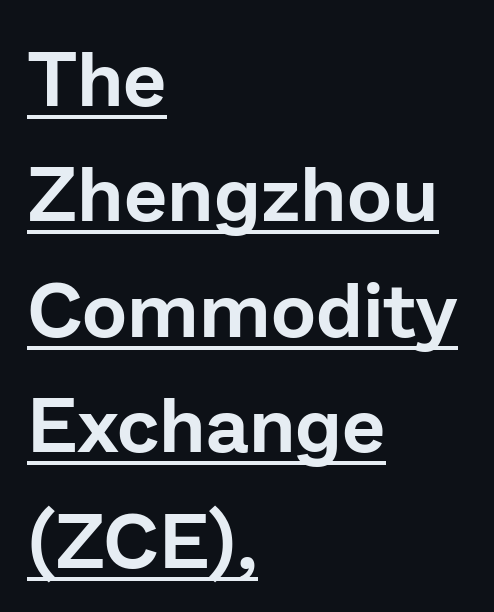
The image shows 77 px sans-serif type, upright; set left-aligned, normal line spacing (1.5x), normal letter spacing, underlined; low stroke contrast and a medium x-height.
